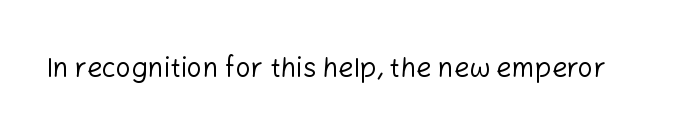
{"italic": "no", "bold": "no", "underline": "no", "letter_spacing": "normal", "letter_spacing_em": 0.0, "glyph_px": 27}
